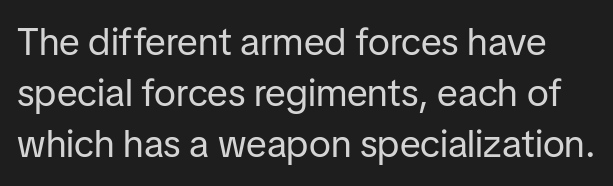
Q: Is the text bold? A: No.
Q: Is the text italic (slanted)? A: No, it is upright.
Q: Is the typeface a serif or a sans-serif typeface? A: Sans-serif.
Q: Is the text underlined? A: No.
Q: Is the spacing between letters normal or unusually wide? A: Normal.
Q: Is the spacing between lines tight, normal or loose? A: Normal.
Q: Width (condensed, normal, or wide)? A: Normal.
Q: Stroke contrast? A: Low.
Q: x-height? A: Medium.
Q: Monospaced? A: No.
